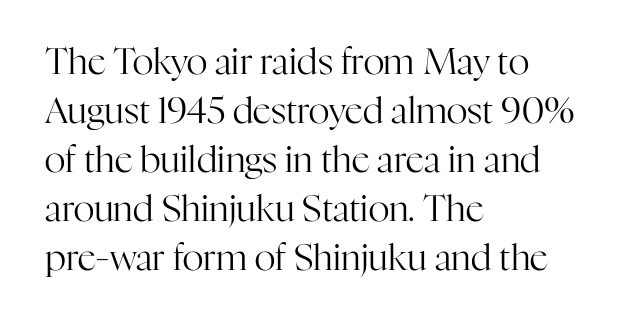
The image shows 36 px regular-weight serif type, upright; set left-aligned, normal line spacing (1.36x), normal letter spacing, not underlined; high stroke contrast and a medium x-height.
